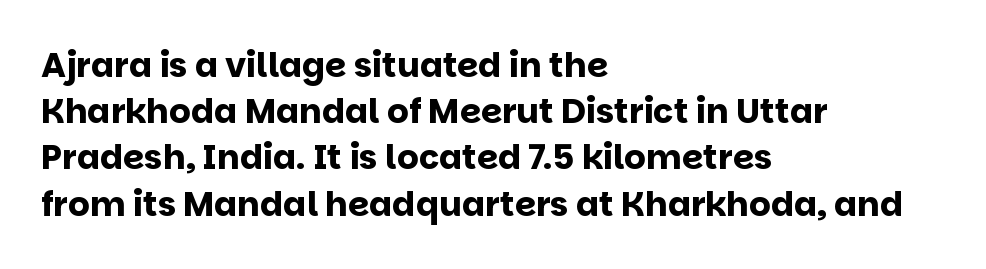
The image shows 34 px bold sans-serif type, upright; set left-aligned, normal line spacing (1.36x), normal letter spacing, not underlined; low stroke contrast and a large x-height.
